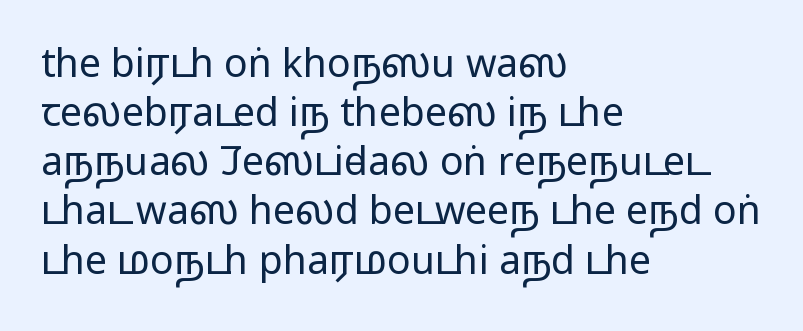
The image shows 39 px regular-weight, wide sans-serif type, upright; set left-aligned, normal line spacing (1.26x), normal letter spacing, not underlined; low stroke contrast and a medium x-height.
